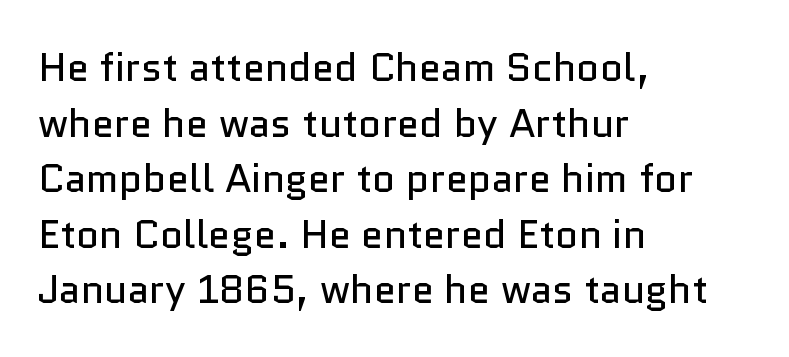
The lines in this sample share a left origin and differ only in where they stop. A typesetter would mark this as roman, not italic. The weight tops out at a normal text grade. This sample has the flowing, uneven cadence of proportional lettering.
